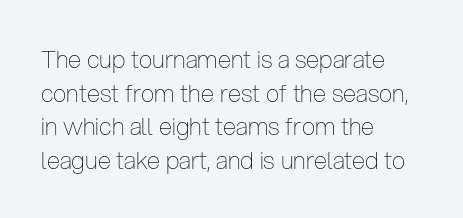
The image shows 24 px text type, upright; set left-aligned, normal line spacing (1.4x), normal letter spacing, not underlined.
